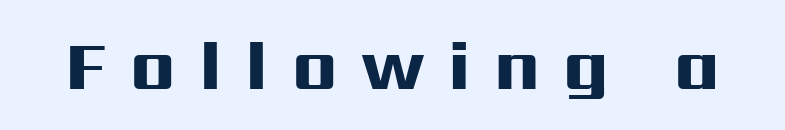
{"serif": "no", "italic": "no", "bold": "yes", "weight": "heavy", "width": "wide", "stroke_contrast": "high", "x_height": "medium", "monospaced": "no", "underline": "no", "letter_spacing": "wide", "letter_spacing_em": 0.34, "glyph_px": 69}
